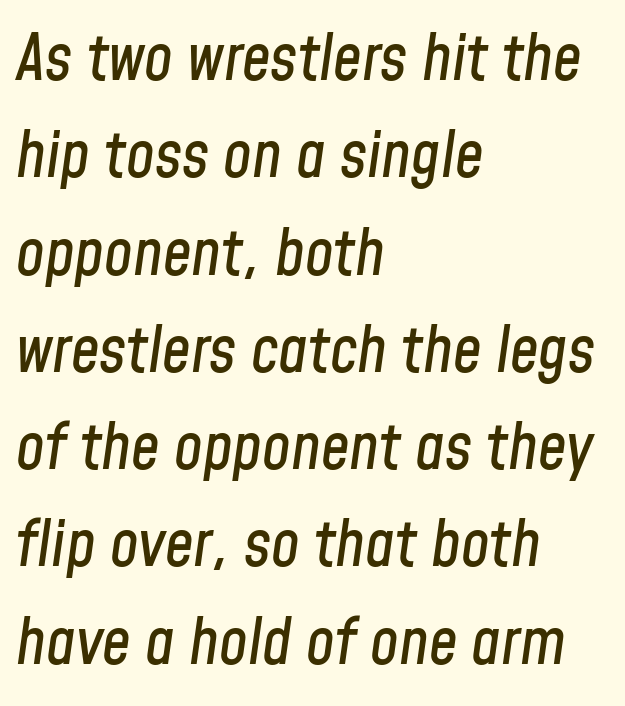
Any mark beneath the type? The region is blank. In terms of leading, this rendering sits right in the middle. Nothing unusual about the tracking: characters are spaced as the font intends. The rendering applies a slant to the glyphs.
